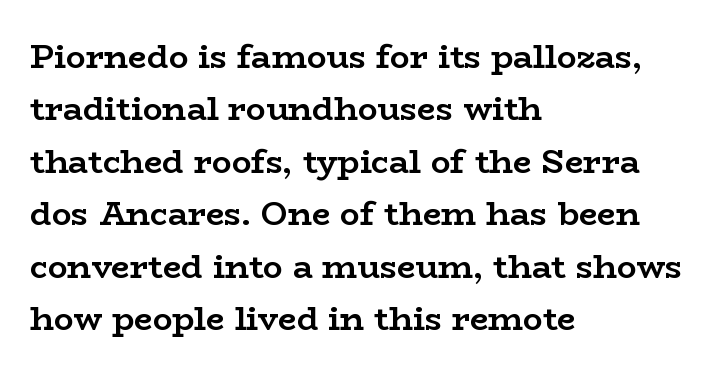
It's the straight-up-and-down kind of type. The rendering uses a bold face; every stroke is thick and dark. The setting favours the left margin, as ordinary paragraphs usually do. This rendering features lettering with no underline.
